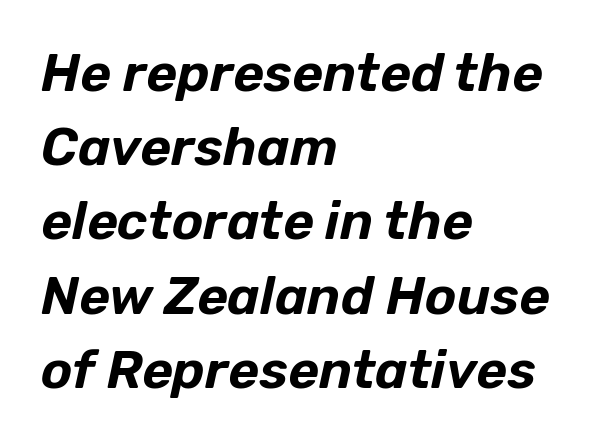
The image shows 53 px text type, italic (leaning right); set left-aligned, normal line spacing (1.4x), normal letter spacing, not underlined; low stroke contrast and a medium x-height.
